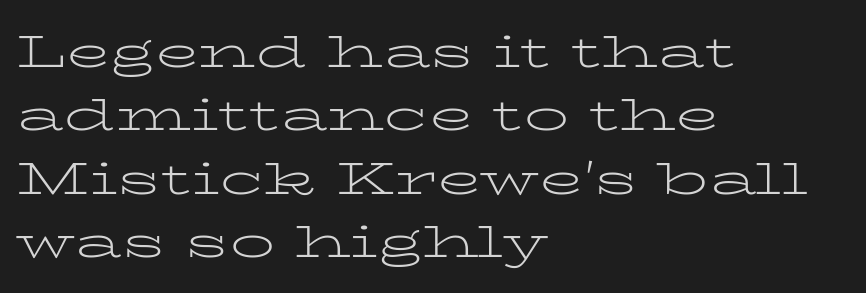
Honestly, the letter spacing is just normal — you wouldn't notice it. The passage shown stacks its lines at a standard gap. A roman cut, with each character standing at attention. These lines stack with their left ends in a neat column. Unmarked baselines from the first word to the last.
